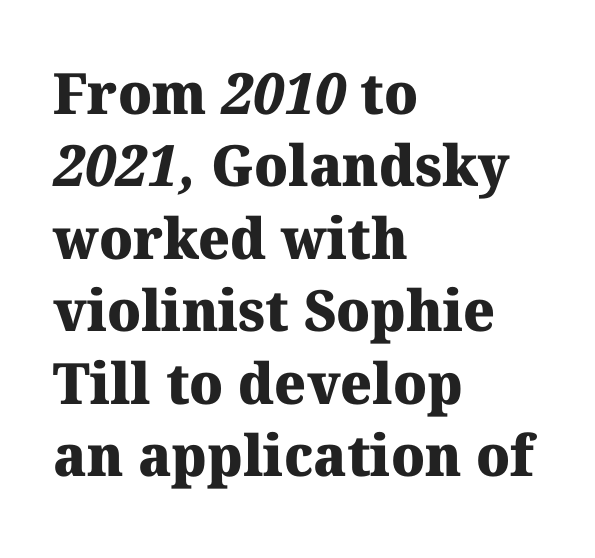
{"serif": "yes", "bold": "yes", "weight": "heavy", "width": "normal", "stroke_contrast": "medium", "x_height": "medium", "monospaced": "no", "underline": "no", "align": "left", "line_spacing": "normal", "line_spacing_ratio": 1.27, "letter_spacing": "normal", "letter_spacing_em": 0.0, "glyph_px": 57}
